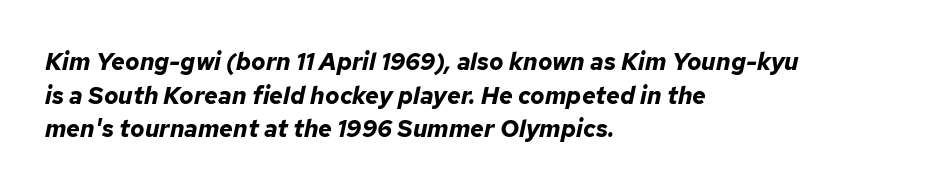
The image shows 24 px bold type, italic (leaning right); set left-aligned, normal line spacing (1.4x), normal letter spacing, not underlined.
